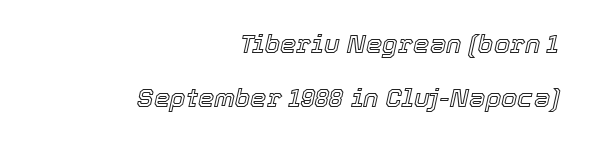
The image shows 26 px text type, italic (leaning right); set right-aligned, loose line spacing (2.08x), normal letter spacing, not underlined.
